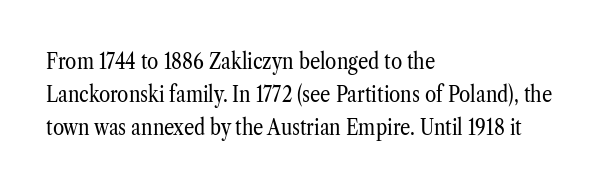
The image shows 23 px text type, upright; set left-aligned, normal line spacing (1.44x), normal letter spacing, not underlined.
